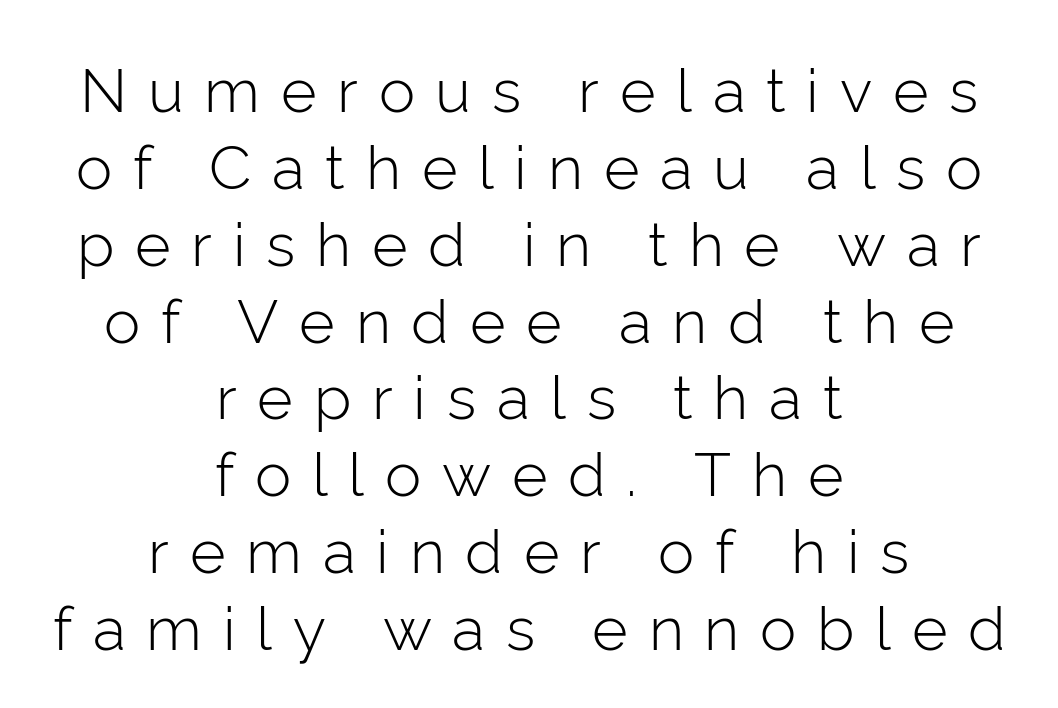
Q: Is the text bold? A: No.
Q: Is the text italic (slanted)? A: No, it is upright.
Q: Is the typeface a serif or a sans-serif typeface? A: Sans-serif.
Q: Is the text underlined? A: No.
Q: How is the paragraph aligned? A: Centered.
Q: Is the spacing between letters normal or unusually wide? A: Unusually wide.
Q: Is the spacing between lines tight, normal or loose? A: Normal.
Q: Width (condensed, normal, or wide)? A: Normal.
Q: Stroke contrast? A: Low.
Q: x-height? A: Medium.
Q: Monospaced? A: No.
